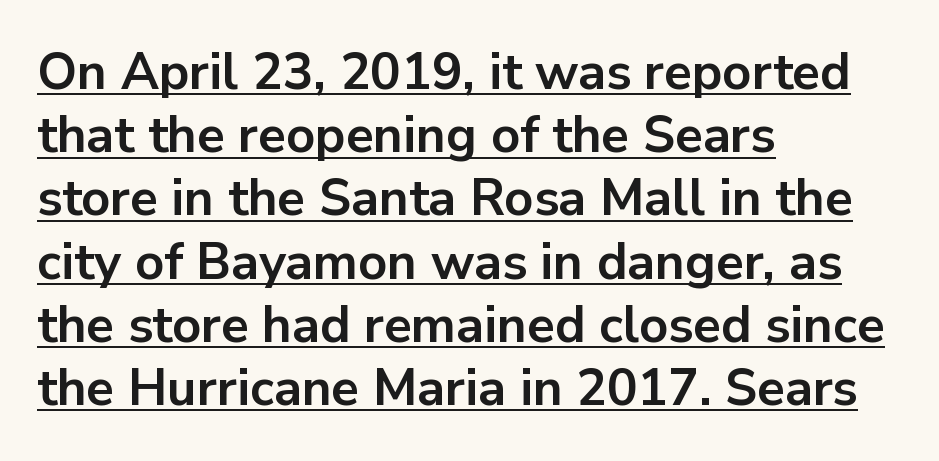
Tall strokes in this sample are plumb rather than angled. Has an underline been added? It has. The letters advance in unequal steps, a hallmark of proportional type. Grotesque or geometric, the face here clearly has no serifs. Does the copy run flush right? No — it runs flush left.
